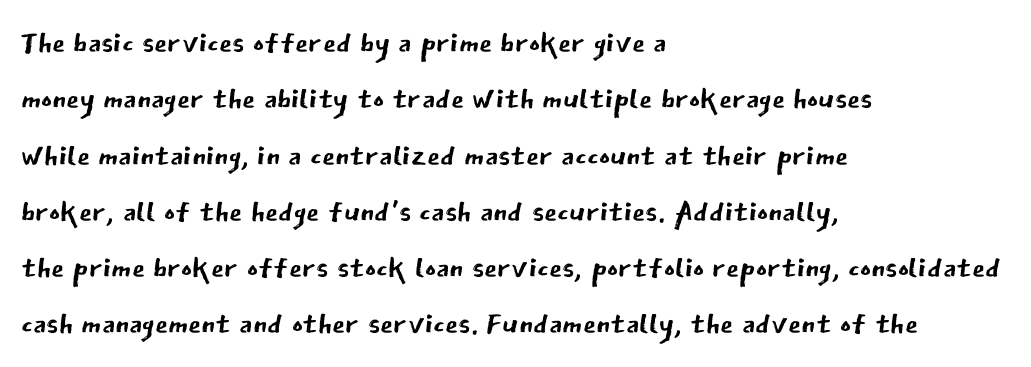
{"serif": "no", "italic": "no", "bold": "no", "weight": "regular", "width": "normal", "stroke_contrast": "low", "x_height": "medium", "monospaced": "no", "underline": "no", "align": "left", "line_spacing": "normal", "line_spacing_ratio": 1.34, "letter_spacing": "normal", "letter_spacing_em": 0.0, "glyph_px": 42}
